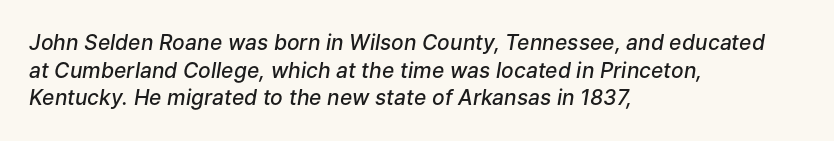
Q: Is the text bold? A: Semi-bold.
Q: Is the text italic (slanted)? A: Yes, it leans right by about 9 degrees.
Q: Is the text underlined? A: No.
Q: How is the paragraph aligned? A: Left-aligned.
Q: Is the spacing between letters normal or unusually wide? A: Normal.
Q: Is the spacing between lines tight, normal or loose? A: Normal.
